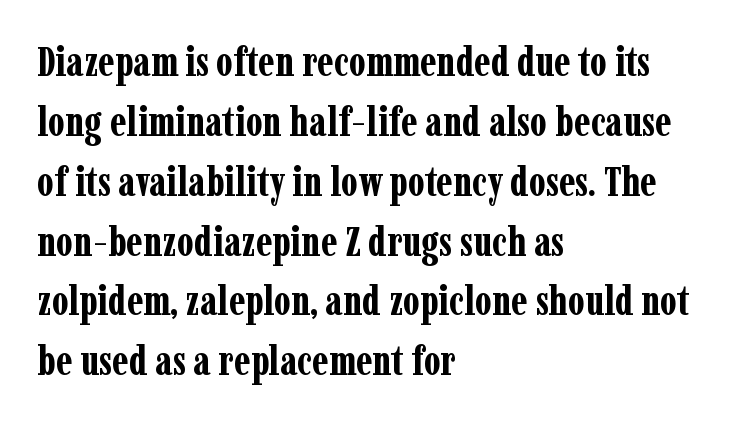
Q: Is the text bold? A: Yes.
Q: Is the text italic (slanted)? A: No, it is upright.
Q: Is the typeface a serif or a sans-serif typeface? A: Serif.
Q: Is the text underlined? A: No.
Q: How is the paragraph aligned? A: Left-aligned.
Q: Is the spacing between letters normal or unusually wide? A: Normal.
Q: Is the spacing between lines tight, normal or loose? A: Normal.
Q: Width (condensed, normal, or wide)? A: Condensed.
Q: Stroke contrast? A: Low.
Q: x-height? A: Medium.
Q: Monospaced? A: No.
